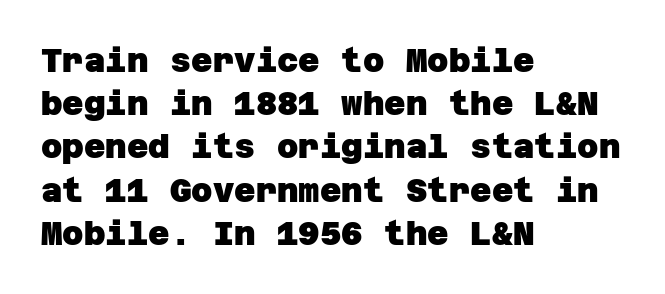
{"serif": "no", "bold": "yes", "weight": "heavy", "width": "normal", "stroke_contrast": "low", "x_height": "large", "underline": "no", "align": "left", "line_spacing": "normal", "line_spacing_ratio": 1.31, "letter_spacing": "normal", "letter_spacing_em": 0.0, "glyph_px": 33}
